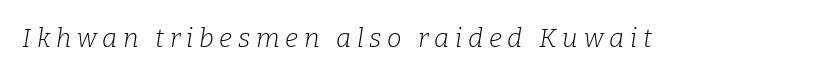
{"italic": "yes", "lean": "right", "slant_degrees": 9, "bold": "no", "underline": "no", "letter_spacing": "wide", "letter_spacing_em": 0.22, "glyph_px": 26}
